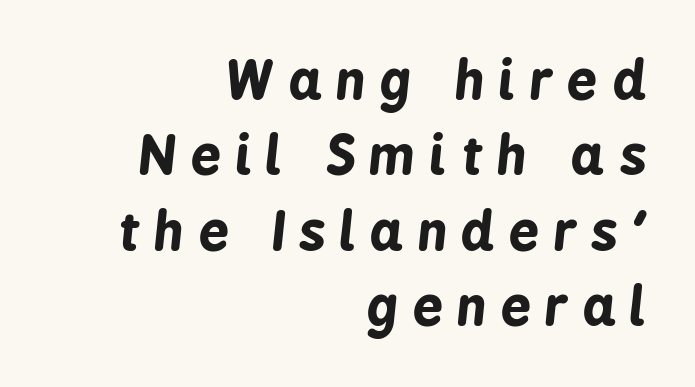
Q: Is the text bold? A: Yes.
Q: Is the text italic (slanted)? A: Yes, it leans right by about 6 degrees.
Q: Is the text underlined? A: No.
Q: How is the paragraph aligned? A: Right-aligned.
Q: Is the spacing between letters normal or unusually wide? A: Unusually wide.
Q: Is the spacing between lines tight, normal or loose? A: Normal.
Q: Width (condensed, normal, or wide)? A: Condensed.
Q: Stroke contrast? A: Low.
Q: x-height? A: Medium.
Q: Monospaced? A: No.
